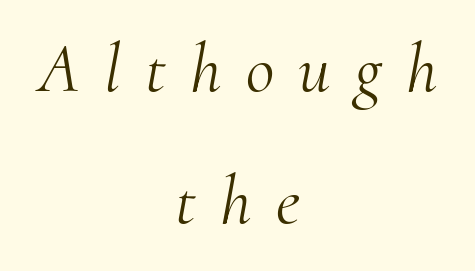
The cut favours lightness, reaching ordinary text weight at its darkest. If you drew a line through each stem, it would be angled. The words here are not underlined. Letter spacing: wide. Horizontal alignment here is central, giving a formal, balanced look. The passage shown is typed in a proportional face where columns would drift.
